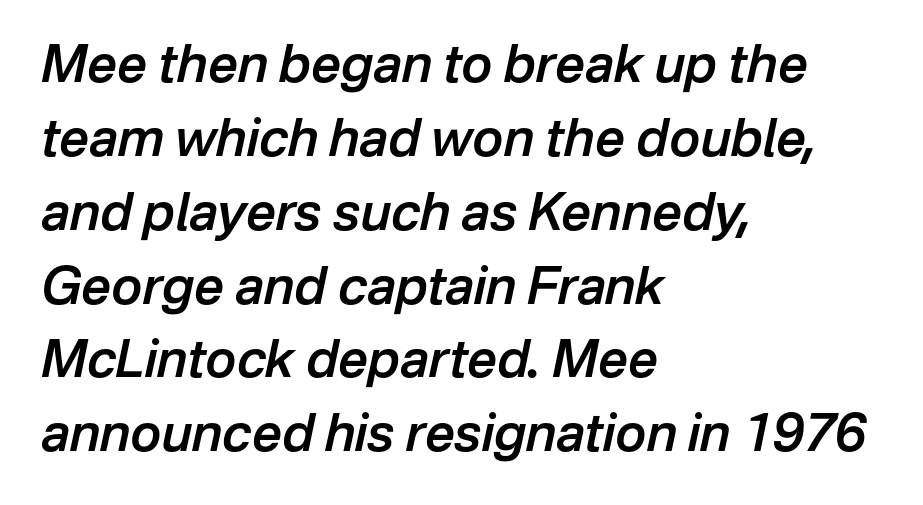
{"italic": "yes", "lean": "right", "slant_degrees": 12, "bold": "semi", "weight": "semibold", "width": "normal", "stroke_contrast": "low", "x_height": "medium", "monospaced": "no", "underline": "no", "align": "left", "line_spacing": "normal", "line_spacing_ratio": 1.42, "letter_spacing": "normal", "letter_spacing_em": 0.0, "glyph_px": 52}
